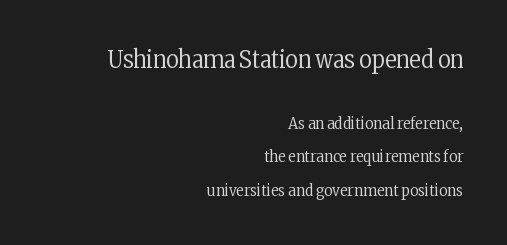
The space beneath each line is pristine and unruled. These lines stack with their right ends in a neat column. Notice the wide empty band between every row — that's loose leading. The horizontal fit of the characters is conventional and even.
